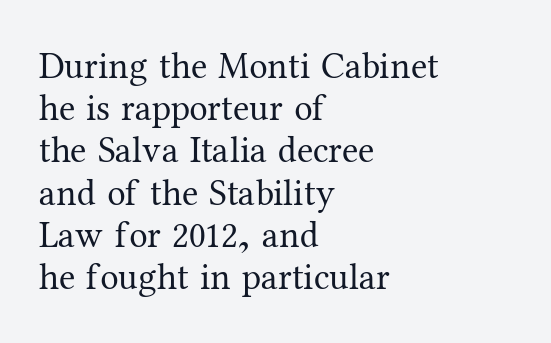
{"serif": "yes", "italic": "no", "bold": "no", "weight": "regular", "width": "normal", "stroke_contrast": "medium", "x_height": "medium", "monospaced": "no", "underline": "no", "align": "left", "line_spacing": "tight", "line_spacing_ratio": 1.14, "letter_spacing": "normal", "letter_spacing_em": 0.0, "glyph_px": 37}
